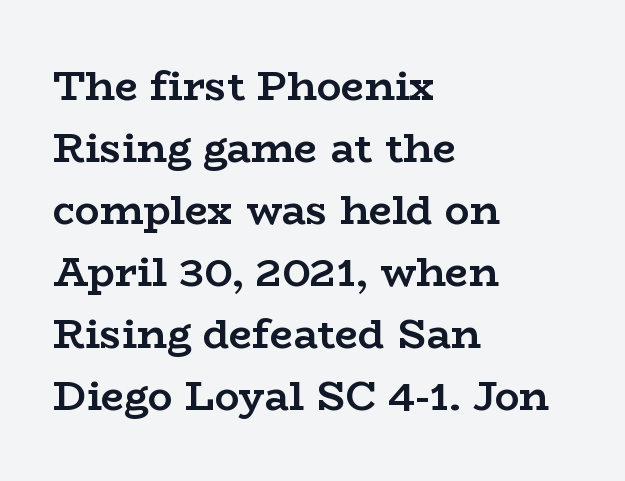
{"serif": "yes", "italic": "no", "bold": "yes", "weight": "semibold", "width": "wide", "stroke_contrast": "low", "x_height": "medium", "monospaced": "no", "underline": "no", "align": "left", "line_spacing": "normal", "line_spacing_ratio": 1.51, "letter_spacing": "normal", "letter_spacing_em": 0.0, "glyph_px": 41}
